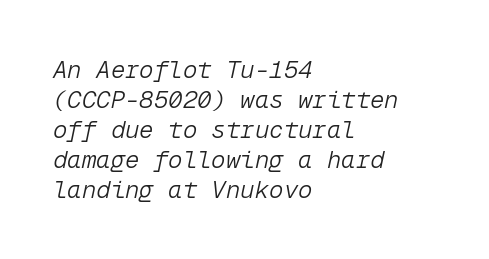
{"italic": "yes", "lean": "right", "slant_degrees": 12, "bold": "no", "underline": "no", "align": "left", "line_spacing": "normal", "line_spacing_ratio": 1.25, "letter_spacing": "normal", "letter_spacing_em": 0.0, "glyph_px": 24}
